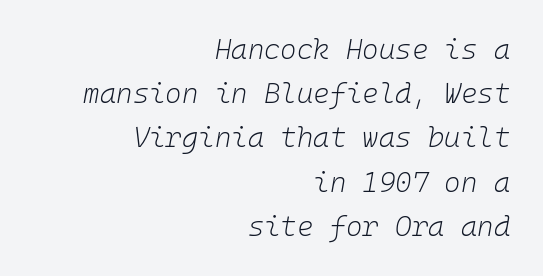
The image shows 28 px light type, italic (leaning right), monospaced; set right-aligned, normal line spacing (1.58x), normal letter spacing, not underlined; low stroke contrast and a medium x-height.
